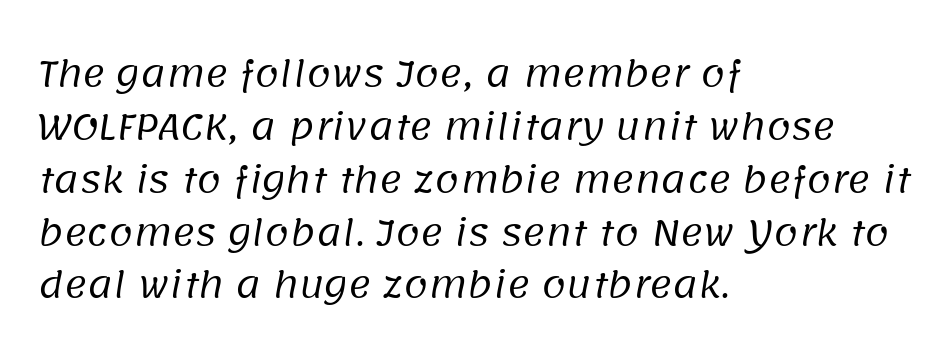
Q: Is the text bold? A: No.
Q: Is the typeface a serif or a sans-serif typeface? A: Sans-serif.
Q: Is the text underlined? A: No.
Q: How is the paragraph aligned? A: Left-aligned.
Q: Is the spacing between letters normal or unusually wide? A: Normal.
Q: Is the spacing between lines tight, normal or loose? A: Normal.
Q: Width (condensed, normal, or wide)? A: Normal.
Q: Stroke contrast? A: Low.
Q: x-height? A: Large.
Q: Monospaced? A: No.
